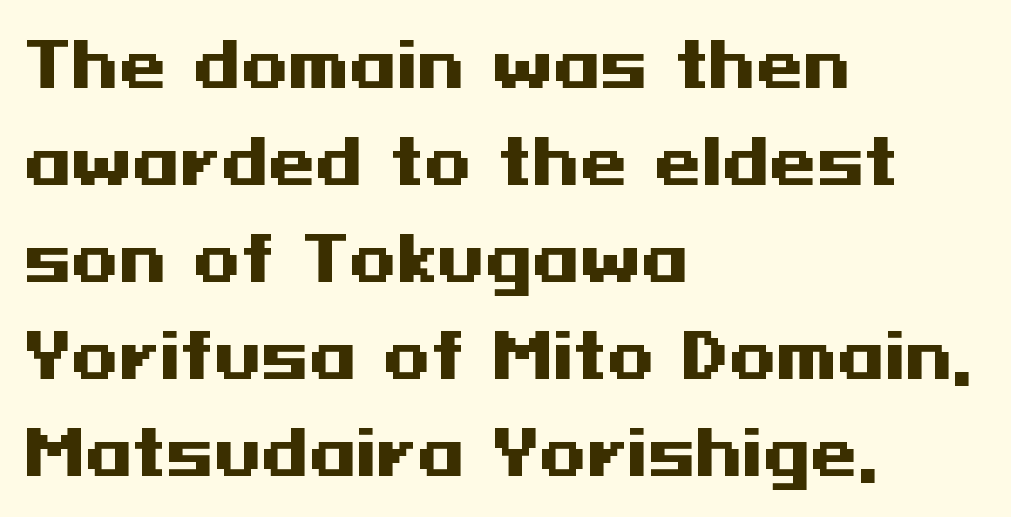
{"serif": "no", "italic": "no", "bold": "yes", "weight": "heavy", "width": "wide", "stroke_contrast": "medium", "x_height": "medium", "underline": "no", "align": "left", "line_spacing": "normal", "line_spacing_ratio": 1.59, "letter_spacing": "normal", "letter_spacing_em": 0.0, "glyph_px": 61}
